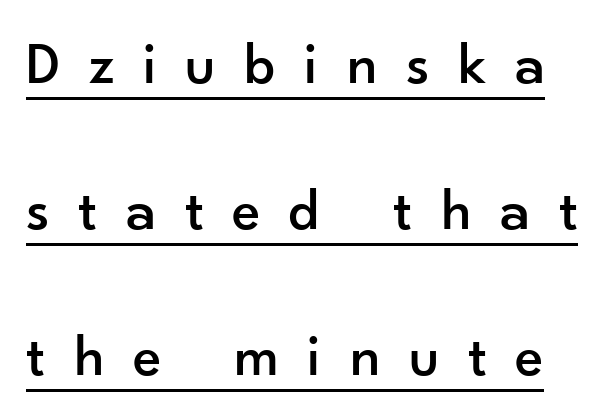
A typesetter would label this face a sans. Note the varied advance widths — an 'i' is clearly narrower than an 'm'. Ordinary non-slanted type is in use. This sample carries an underscore along the baseline area.
